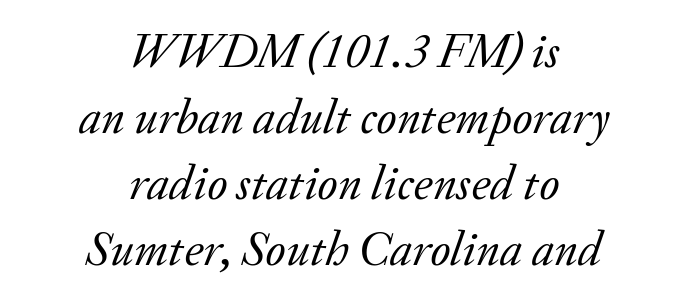
{"serif": "yes", "italic": "yes", "lean": "right", "slant_degrees": 20, "bold": "no", "weight": "regular", "width": "normal", "stroke_contrast": "low", "x_height": "small", "monospaced": "no", "underline": "no", "align": "center", "line_spacing": "normal", "line_spacing_ratio": 1.35, "letter_spacing": "normal", "letter_spacing_em": 0.0, "glyph_px": 49}
